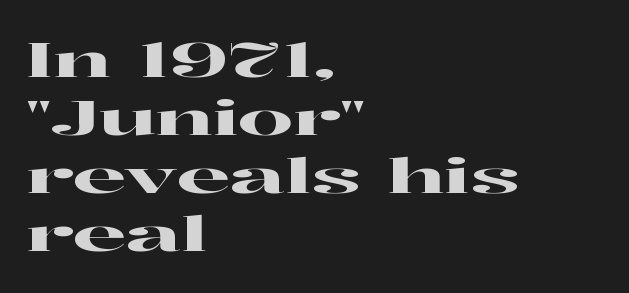
Q: Is the text italic (slanted)? A: No, it is upright.
Q: Is the typeface a serif or a sans-serif typeface? A: Serif.
Q: Is the text underlined? A: No.
Q: How is the paragraph aligned? A: Left-aligned.
Q: Is the spacing between letters normal or unusually wide? A: Normal.
Q: Width (condensed, normal, or wide)? A: Wide.
Q: Stroke contrast? A: High.
Q: x-height? A: Medium.
Q: Monospaced? A: No.
